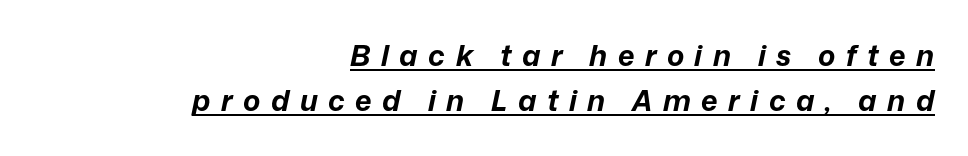
The ragged edge is on the left, which tells us the setting is flush right. The sample has been set heavy, in full bold. The line texture is sparse and dotted thanks to wide tracking. The letters advance in unequal steps, a hallmark of proportional type. The passage shown stacks its lines at a standard gap. Every word sits above its own underline.
